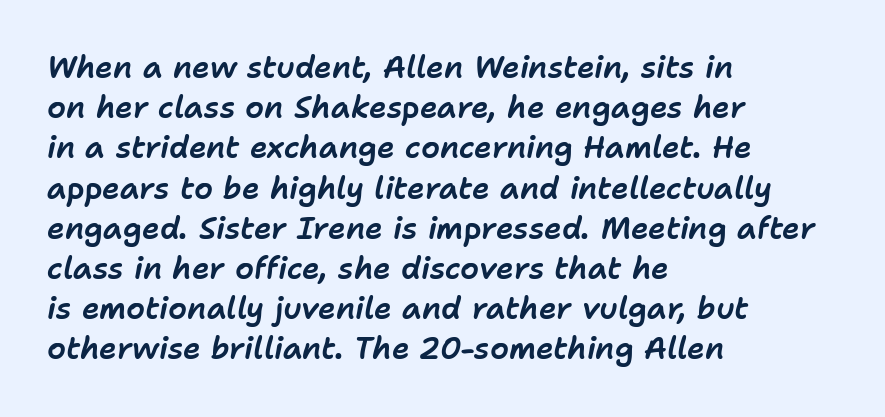
How would I describe the line gaps? Plain and ordinary. You can tell it's italic because the verticals aren't actually vertical. Students, note that the glyphs here touch the page at normal intervals. The passage shown is typed in a proportional face where columns would drift. The strip under each line holds only bare page. Each line starts at the same left margin while the right side varies.
